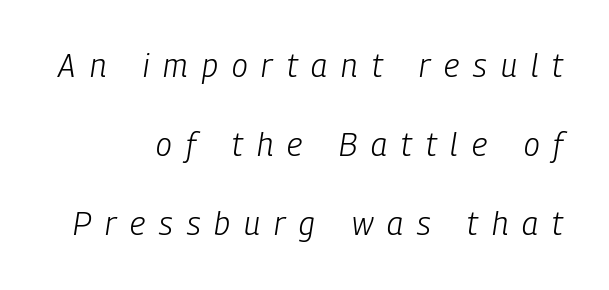
{"italic": "yes", "lean": "right", "slant_degrees": 9, "bold": "no", "weight": "light", "width": "condensed", "stroke_contrast": "low", "x_height": "medium", "monospaced": "no", "underline": "no", "align": "right", "line_spacing": "loose", "line_spacing_ratio": 2.47, "letter_spacing": "wide", "letter_spacing_em": 0.44, "glyph_px": 32}
